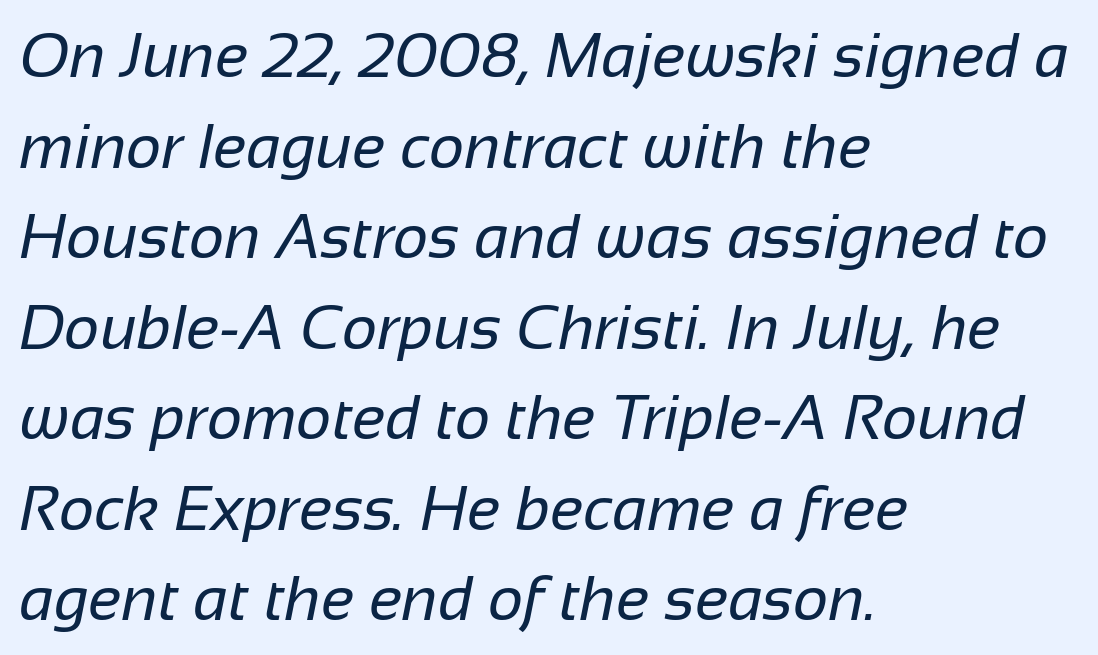
The image shows 62 px regular-weight sans-serif type; set left-aligned, normal line spacing (1.46x), normal letter spacing, not underlined; low stroke contrast and a medium x-height.
